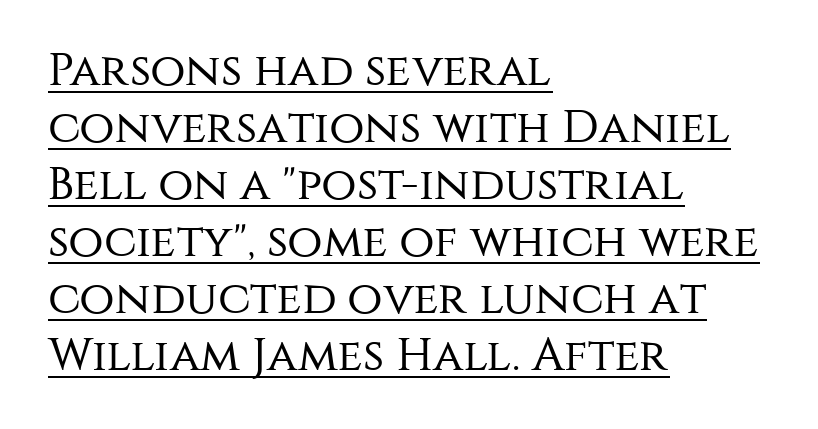
Q: Is the text bold? A: No.
Q: Is the text italic (slanted)? A: No, it is upright.
Q: Is the typeface a serif or a sans-serif typeface? A: Sans-serif.
Q: Is the text underlined? A: Yes.
Q: How is the paragraph aligned? A: Left-aligned.
Q: Is the spacing between letters normal or unusually wide? A: Normal.
Q: Width (condensed, normal, or wide)? A: Normal.
Q: Stroke contrast? A: Medium.
Q: x-height? A: Large.
Q: Monospaced? A: No.
